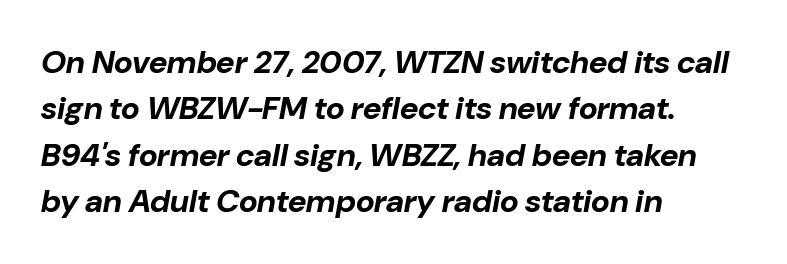
{"italic": "yes", "lean": "right", "slant_degrees": 10, "bold": "yes", "weight": "bold", "width": "normal", "stroke_contrast": "low", "x_height": "medium", "monospaced": "no", "underline": "no", "align": "left", "line_spacing": "normal", "line_spacing_ratio": 1.45, "letter_spacing": "normal", "letter_spacing_em": 0.0, "glyph_px": 32}
